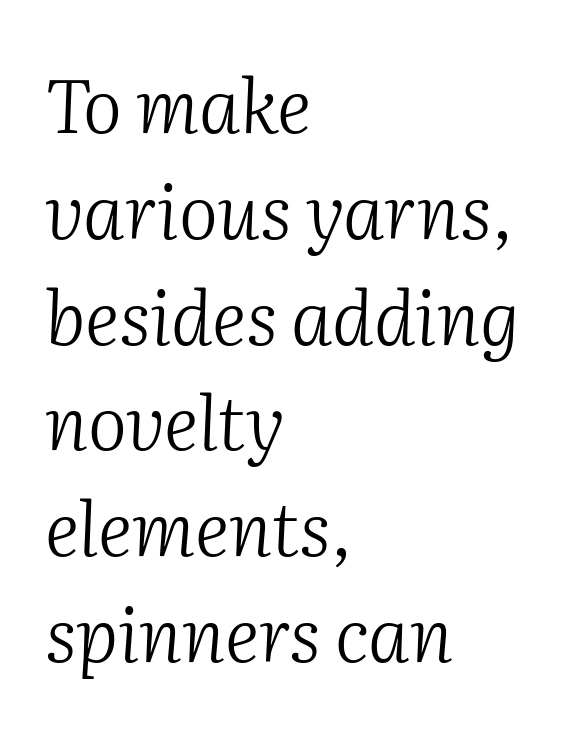
The image shows 74 px light serif type, italic (leaning right); set left-aligned, normal line spacing (1.43x), normal letter spacing, not underlined; medium stroke contrast and a medium x-height.
